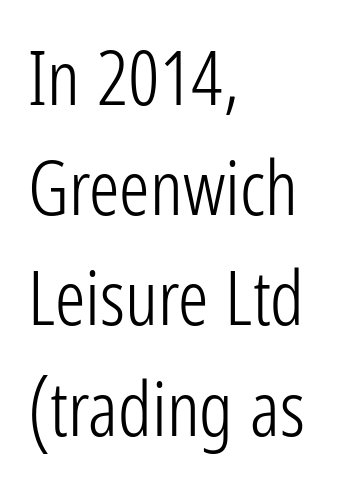
Q: Is the text bold? A: No.
Q: Is the text italic (slanted)? A: No, it is upright.
Q: Is the typeface a serif or a sans-serif typeface? A: Sans-serif.
Q: Is the text underlined? A: No.
Q: How is the paragraph aligned? A: Left-aligned.
Q: Is the spacing between letters normal or unusually wide? A: Normal.
Q: Is the spacing between lines tight, normal or loose? A: Normal.
Q: Width (condensed, normal, or wide)? A: Condensed.
Q: Stroke contrast? A: Low.
Q: x-height? A: Medium.
Q: Monospaced? A: No.
